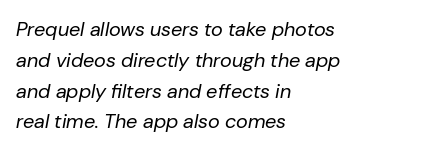
{"italic": "yes", "lean": "right", "slant_degrees": 10, "bold": "no", "underline": "no", "align": "left", "line_spacing": "normal", "line_spacing_ratio": 1.54, "letter_spacing": "normal", "letter_spacing_em": 0.0, "glyph_px": 20}
